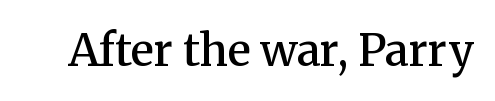
Q: Is the text bold? A: Semi-bold.
Q: Is the text italic (slanted)? A: No, it is upright.
Q: Is the typeface a serif or a sans-serif typeface? A: Serif.
Q: Is the text underlined? A: No.
Q: Is the spacing between letters normal or unusually wide? A: Normal.
Q: Width (condensed, normal, or wide)? A: Normal.
Q: Stroke contrast? A: Medium.
Q: x-height? A: Medium.
Q: Monospaced? A: No.
